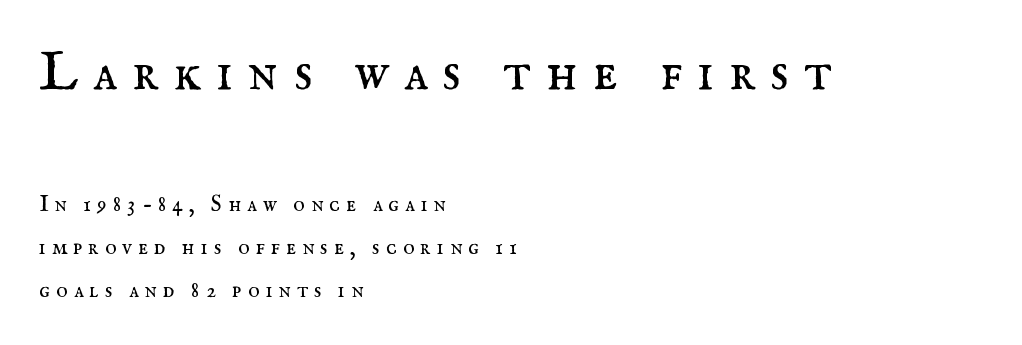
{"serif": "yes", "italic": "no", "bold": "no", "weight": "regular", "width": "normal", "stroke_contrast": "medium", "x_height": "small", "monospaced": "no", "underline": "no", "align": "left", "line_spacing": "loose", "line_spacing_ratio": 1.96, "letter_spacing": "wide", "letter_spacing_em": 0.27, "larger_block": "first", "size_ratio": 2.5, "glyph_px": 55}
